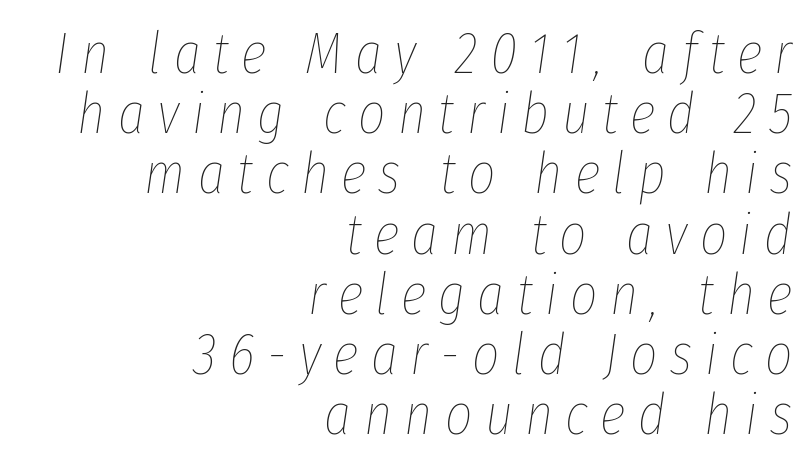
Q: Is the text bold? A: No.
Q: Is the text italic (slanted)? A: Yes, it leans right by about 8 degrees.
Q: Is the text underlined? A: No.
Q: How is the paragraph aligned? A: Right-aligned.
Q: Is the spacing between letters normal or unusually wide? A: Unusually wide.
Q: Is the spacing between lines tight, normal or loose? A: Tight.
Q: Width (condensed, normal, or wide)? A: Condensed.
Q: Stroke contrast? A: Low.
Q: x-height? A: Medium.
Q: Monospaced? A: No.
